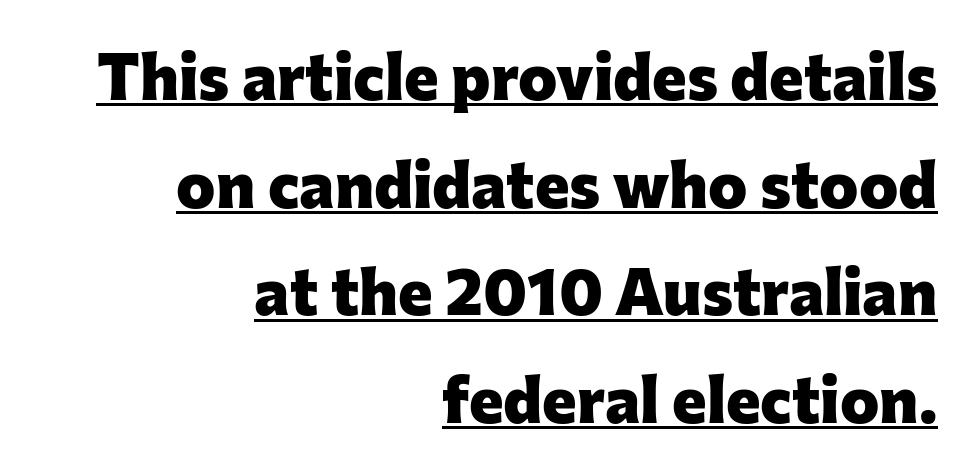
Q: Is the text bold? A: Yes.
Q: Is the text italic (slanted)? A: No, it is upright.
Q: Is the typeface a serif or a sans-serif typeface? A: Sans-serif.
Q: Is the text underlined? A: Yes.
Q: How is the paragraph aligned? A: Right-aligned.
Q: Is the spacing between letters normal or unusually wide? A: Normal.
Q: Is the spacing between lines tight, normal or loose? A: Normal.
Q: Width (condensed, normal, or wide)? A: Normal.
Q: Stroke contrast? A: Low.
Q: x-height? A: Medium.
Q: Monospaced? A: No.
